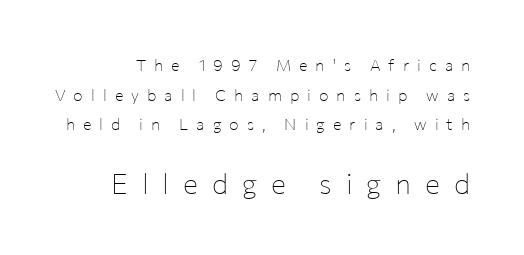
{"serif": "no", "italic": "no", "bold": "no", "weight": "thin", "width": "normal", "stroke_contrast": "low", "x_height": "medium", "monospaced": "no", "underline": "no", "line_spacing_ratio": 1.85, "letter_spacing": "wide", "letter_spacing_em": 0.5, "larger_block": "second", "size_ratio": 1.75, "glyph_px": 28}
